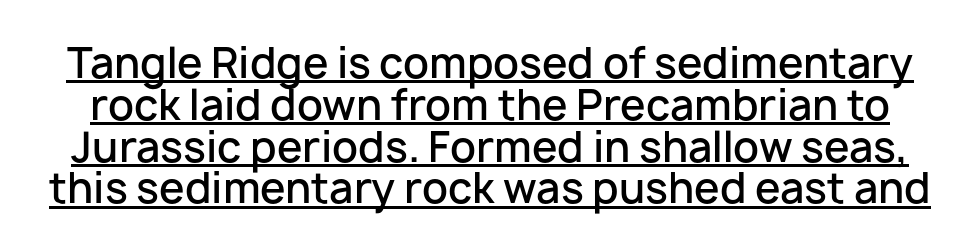
Q: Is the text bold? A: Semi-bold.
Q: Is the text italic (slanted)? A: No, it is upright.
Q: Is the typeface a serif or a sans-serif typeface? A: Sans-serif.
Q: Is the text underlined? A: Yes.
Q: Is the spacing between letters normal or unusually wide? A: Normal.
Q: Is the spacing between lines tight, normal or loose? A: Tight.
Q: Width (condensed, normal, or wide)? A: Normal.
Q: Stroke contrast? A: Low.
Q: x-height? A: Medium.
Q: Monospaced? A: No.
